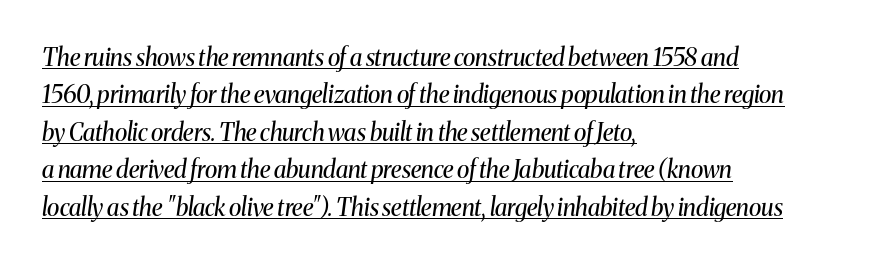
Q: Is the text bold? A: No.
Q: Is the text italic (slanted)? A: Yes, it leans right by about 8 degrees.
Q: Is the text underlined? A: Yes.
Q: How is the paragraph aligned? A: Left-aligned.
Q: Is the spacing between letters normal or unusually wide? A: Normal.
Q: Is the spacing between lines tight, normal or loose? A: Normal.
